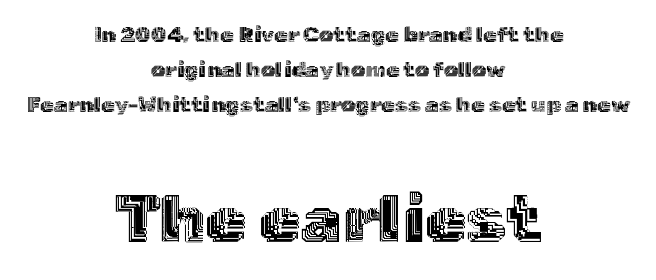
{"italic": "no", "width": "normal", "x_height": "medium", "monospaced": "no", "underline": "no", "align": "center", "line_spacing": "normal", "line_spacing_ratio": 1.58, "letter_spacing": "normal", "letter_spacing_em": 0.0, "larger_block": "second", "size_ratio": 3.05, "glyph_px": 67}
